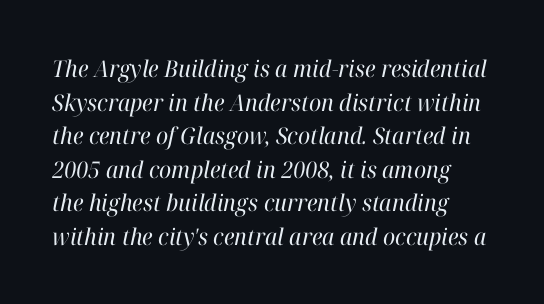
{"italic": "yes", "lean": "right", "slant_degrees": 12, "bold": "no", "underline": "no", "line_spacing": "normal", "line_spacing_ratio": 1.46, "letter_spacing": "normal", "letter_spacing_em": 0.0, "glyph_px": 23}
